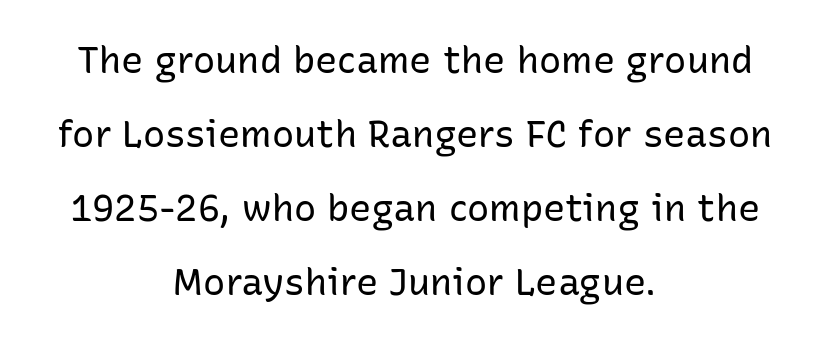
The image shows 37 px regular-weight sans-serif type, upright; set centered, loose line spacing (2.0x), normal letter spacing, not underlined; low stroke contrast and a medium x-height.
